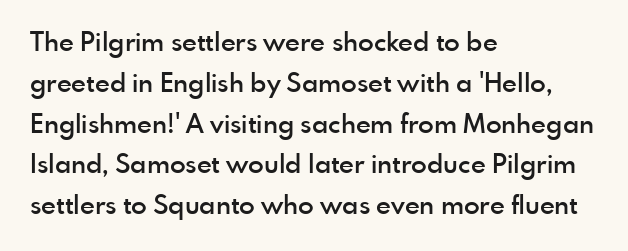
{"italic": "no", "bold": "semi", "underline": "no", "align": "left", "line_spacing": "normal", "line_spacing_ratio": 1.57, "letter_spacing": "normal", "letter_spacing_em": 0.0, "glyph_px": 26}
